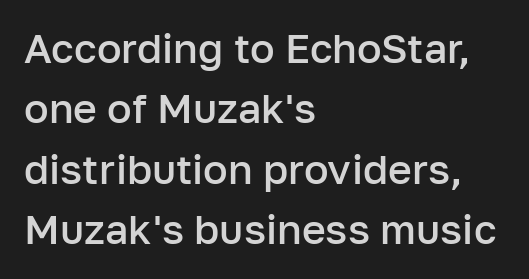
{"serif": "no", "italic": "no", "bold": "semi", "weight": "semibold", "width": "normal", "stroke_contrast": "low", "x_height": "medium", "monospaced": "no", "underline": "no", "align": "left", "line_spacing": "normal", "line_spacing_ratio": 1.47, "letter_spacing": "normal", "letter_spacing_em": 0.0, "glyph_px": 41}
